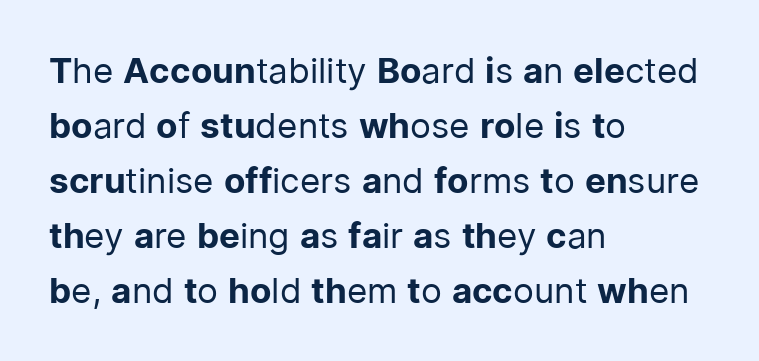
The image shows 35 px regular-weight sans-serif type, upright; set left-aligned, normal line spacing (1.57x), normal letter spacing, not underlined; low stroke contrast and a medium x-height.
